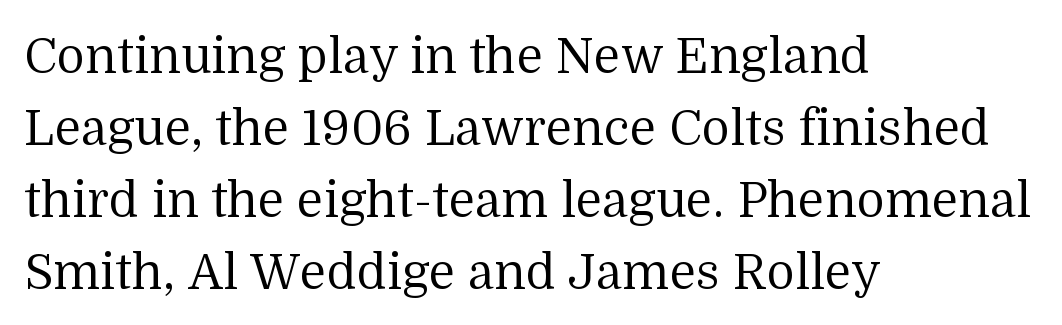
The image shows 49 px regular-weight serif type, upright; set left-aligned, normal line spacing (1.47x), normal letter spacing, not underlined; medium stroke contrast and a medium x-height.
